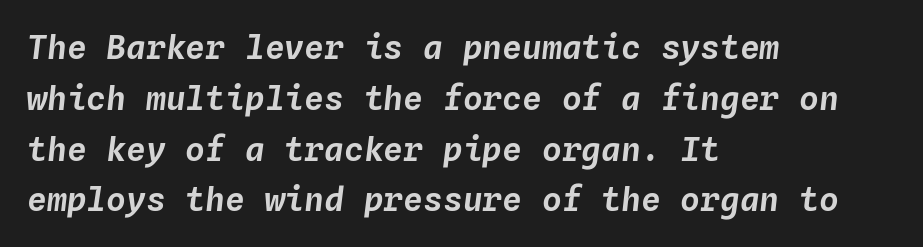
{"italic": "yes", "lean": "right", "slant_degrees": 4, "width": "normal", "stroke_contrast": "low", "x_height": "medium", "monospaced": "yes", "underline": "no", "align": "left", "line_spacing": "normal", "line_spacing_ratio": 1.54, "letter_spacing": "normal", "letter_spacing_em": 0.0, "glyph_px": 33}
